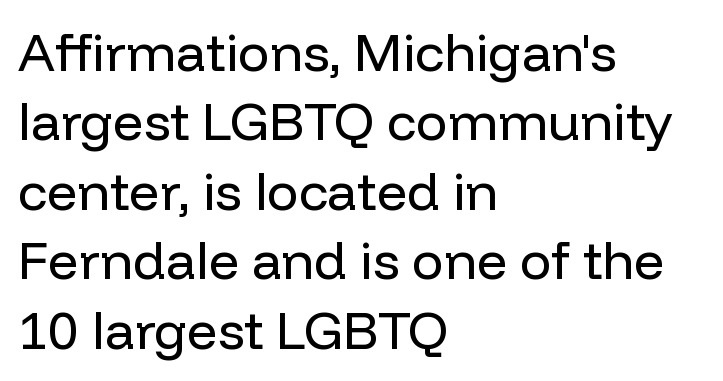
The specimen omits any rule beneath the text block's lines. Line starts are locked; line ends wander. These lines keep a tight, regular rhythm from letter to letter. The lines sit at an ordinary, default distance from one another.
